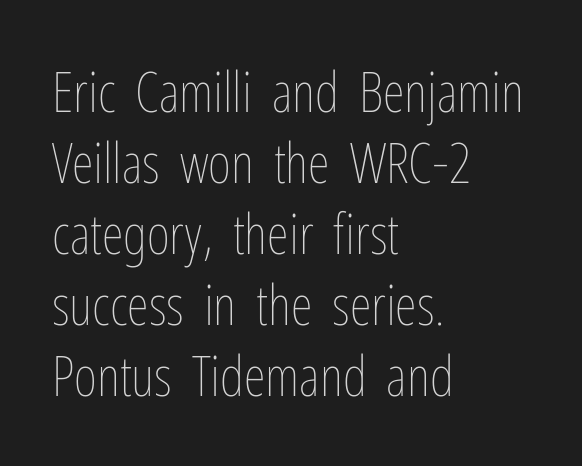
The image shows 56 px thin, condensed type, upright; set left-aligned, normal line spacing (1.27x), normal letter spacing, not underlined; low stroke contrast and a medium x-height.
